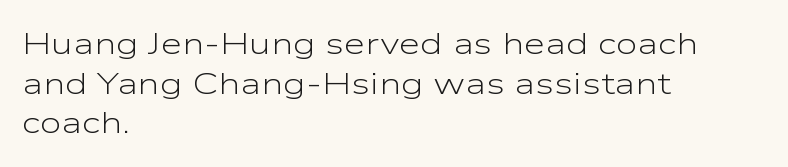
The image shows 31 px light, wide sans-serif type, upright; set left-aligned, normal line spacing (1.28x), normal letter spacing, not underlined; low stroke contrast and a medium x-height.
